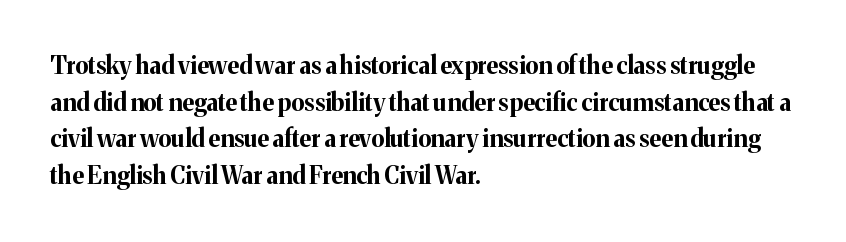
Q: Is the text bold? A: Yes.
Q: Is the text italic (slanted)? A: No, it is upright.
Q: Is the text underlined? A: No.
Q: How is the paragraph aligned? A: Left-aligned.
Q: Is the spacing between letters normal or unusually wide? A: Normal.
Q: Is the spacing between lines tight, normal or loose? A: Normal.
